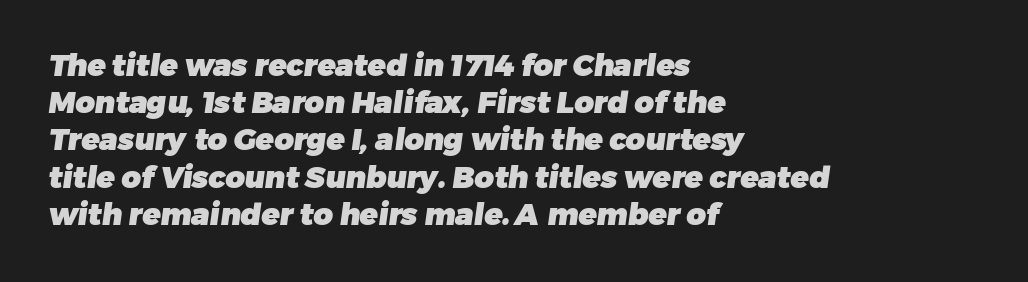
All the whitespace from short lines collects on the right. The type is set solid horizontally, with unmodified tracking. The type family on display is of the sans-serif kind. Is this a fixed-width face? No — the glyphs have proportional, varying widths. Quick note: underline off. A dark, heavy texture on the line: the type is bold.
